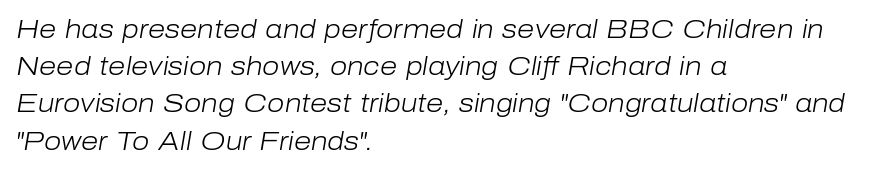
The lines in this sample share a left origin and differ only in where they stop. No extra tracking has been applied to these lines. Descenders are the only things crossing below the line. An italicized treatment has been applied to the whole sample. The passage shown is not bold in any degree.
